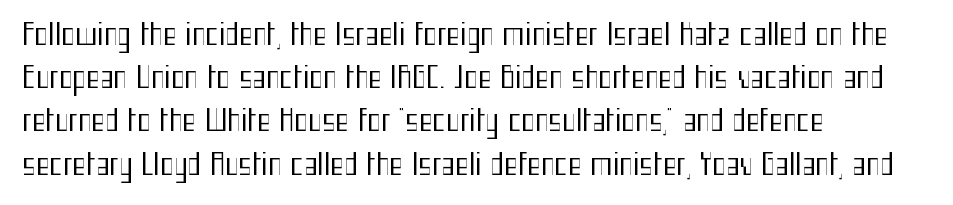
The image shows 29 px regular-weight, condensed sans-serif type, upright; set left-aligned, normal line spacing (1.49x), normal letter spacing, not underlined; medium stroke contrast and a medium x-height.
